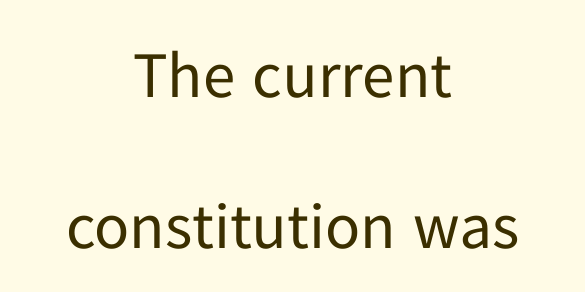
The image shows 65 px regular-weight sans-serif type, upright; set centered, loose line spacing (2.33x), normal letter spacing, not underlined; low stroke contrast and a medium x-height.
